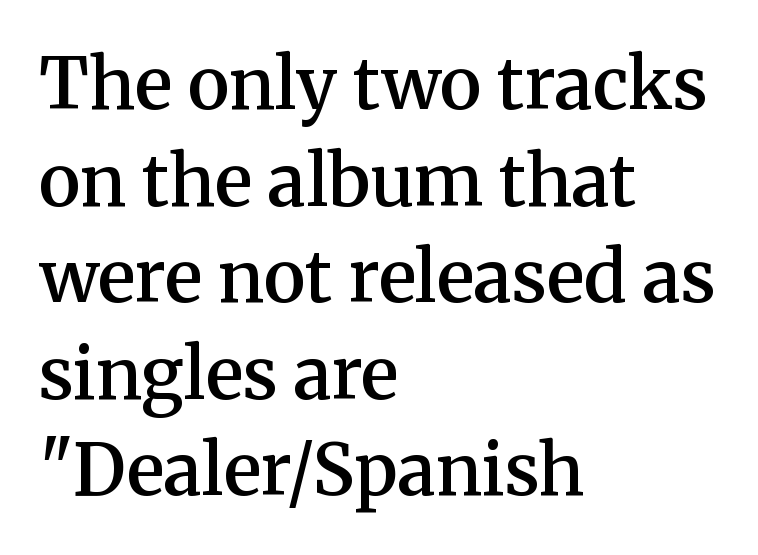
I'd call this a serif setting — the letters wear small feet. Is this a fixed-width face? No — the glyphs have proportional, varying widths. The words here are not underlined. The font is running at a semibold setting, under full bold.
